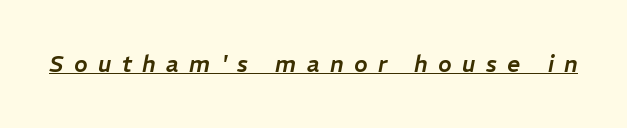
The image shows 23 px text type, italic (leaning right); set unusually wide letter spacing (+0.45 em), underlined.
